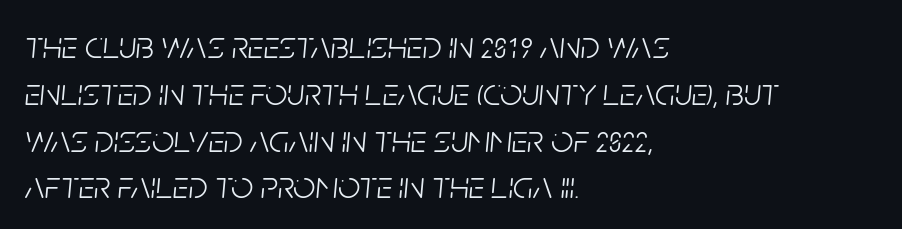
Q: Is the text bold? A: No.
Q: Is the text italic (slanted)? A: Yes, it leans right by about 5 degrees.
Q: Is the text underlined? A: No.
Q: How is the paragraph aligned? A: Left-aligned.
Q: Is the spacing between letters normal or unusually wide? A: Normal.
Q: Width (condensed, normal, or wide)? A: Condensed.
Q: Stroke contrast? A: Low.
Q: x-height? A: Large.
Q: Monospaced? A: No.
